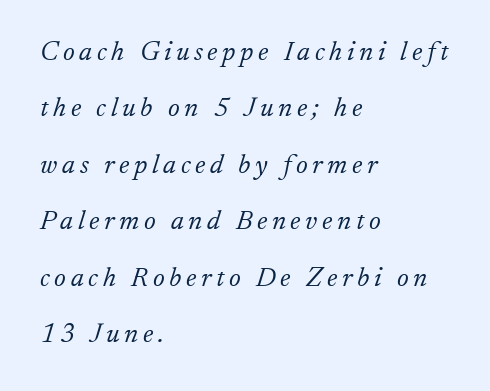
The image shows 27 px text type, italic (leaning right); set left-aligned, loose line spacing (2.09x), not underlined.
